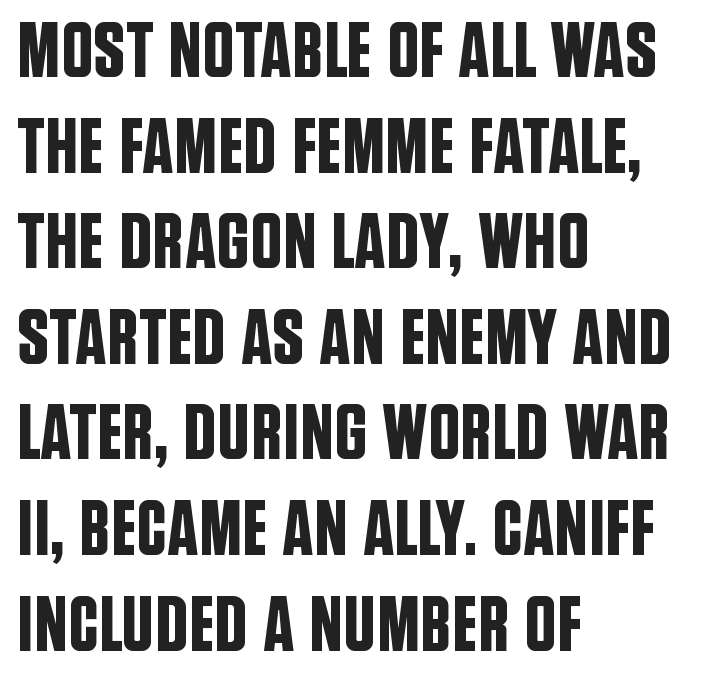
Q: Is the text italic (slanted)? A: No, it is upright.
Q: Is the typeface a serif or a sans-serif typeface? A: Sans-serif.
Q: Is the text underlined? A: No.
Q: How is the paragraph aligned? A: Left-aligned.
Q: Is the spacing between letters normal or unusually wide? A: Normal.
Q: Width (condensed, normal, or wide)? A: Condensed.
Q: Stroke contrast? A: Low.
Q: x-height? A: Large.
Q: Monospaced? A: No.
